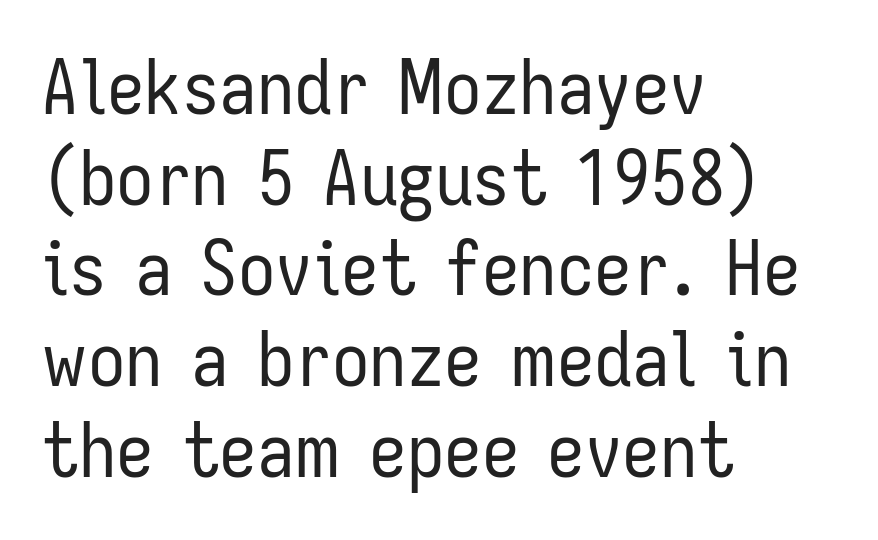
The face used here is proportionally spaced, like ordinary book or web type. Is the block centered? No — it sits flush against the left margin. Rule under the text: the space is simply empty. The line texture is even and compact thanks to regular tracking. You can tell from the bare stems that sans-serif type was used.
